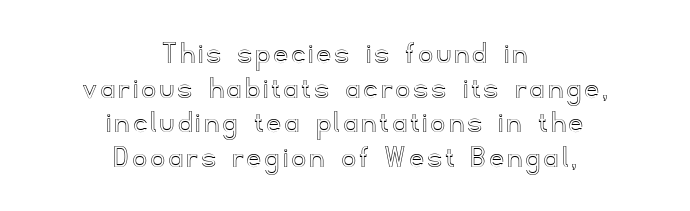
{"italic": "no", "width": "normal", "x_height": "small", "monospaced": "no", "underline": "no", "align": "center", "line_spacing": "tight", "line_spacing_ratio": 1.05, "glyph_px": 33}
